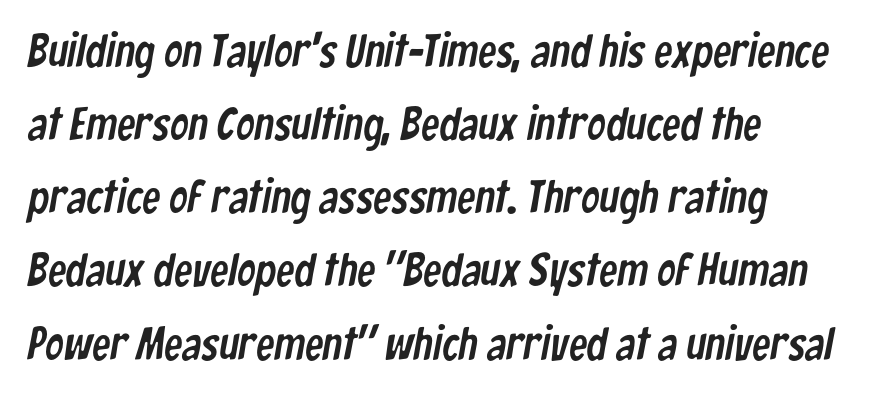
The image shows 46 px condensed sans-serif type; set left-aligned, normal line spacing (1.59x), normal letter spacing, not underlined; low stroke contrast and a medium x-height.
